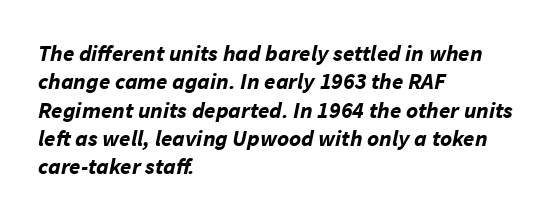
Q: Is the text bold? A: Yes.
Q: Is the text italic (slanted)? A: Yes, it leans right by about 11 degrees.
Q: Is the text underlined? A: No.
Q: How is the paragraph aligned? A: Left-aligned.
Q: Is the spacing between letters normal or unusually wide? A: Normal.
